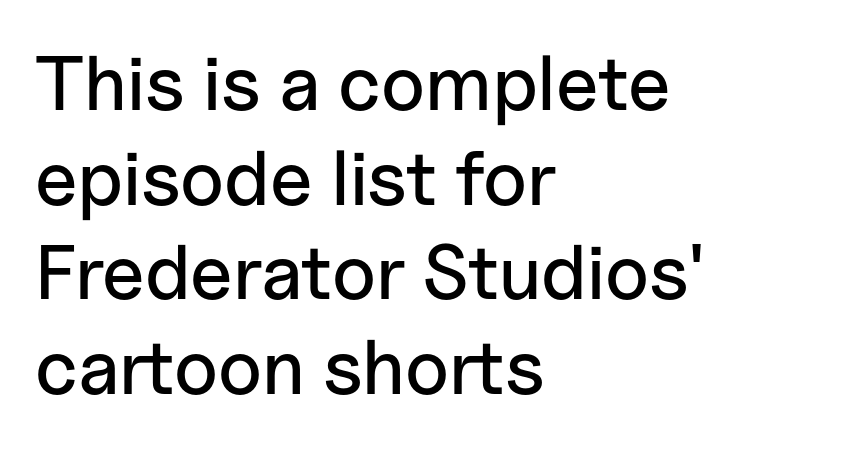
Q: Is the text italic (slanted)? A: No, it is upright.
Q: Is the typeface a serif or a sans-serif typeface? A: Sans-serif.
Q: Is the text underlined? A: No.
Q: How is the paragraph aligned? A: Left-aligned.
Q: Is the spacing between letters normal or unusually wide? A: Normal.
Q: Width (condensed, normal, or wide)? A: Normal.
Q: Stroke contrast? A: Low.
Q: x-height? A: Medium.
Q: Monospaced? A: No.
